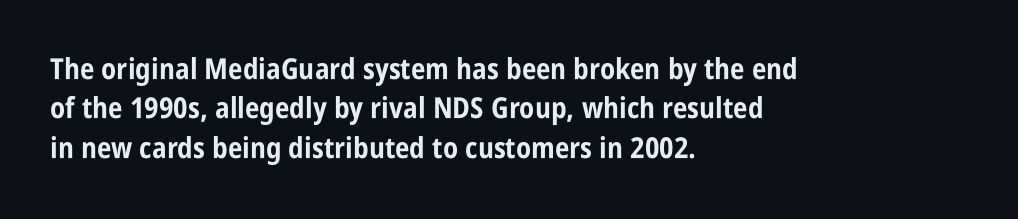
The image shows 29 px bold, condensed sans-serif type, upright; set left-aligned, normal line spacing (1.36x), normal letter spacing, not underlined; low stroke contrast and a large x-height.
